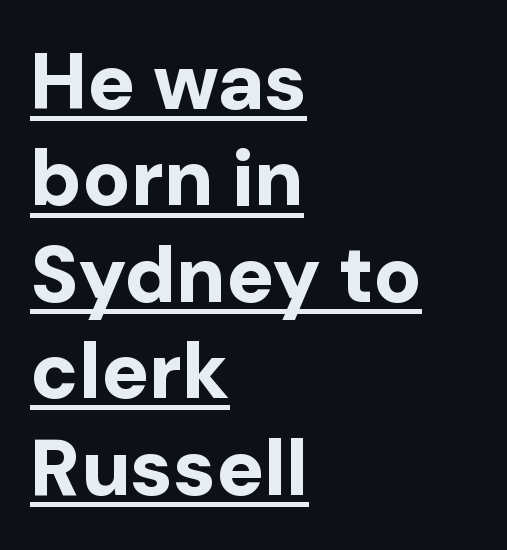
{"serif": "no", "italic": "no", "bold": "yes", "weight": "bold", "width": "normal", "stroke_contrast": "low", "x_height": "medium", "monospaced": "no", "underline": "yes", "align": "left", "line_spacing_ratio": 1.22, "letter_spacing": "normal", "letter_spacing_em": 0.0, "glyph_px": 79}
